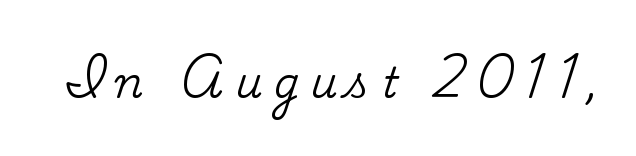
Q: Is the text italic (slanted)? A: Yes.
Q: Is the text underlined? A: No.
Q: Is the spacing between letters normal or unusually wide? A: Unusually wide.
Q: Width (condensed, normal, or wide)? A: Normal.
Q: Stroke contrast? A: Medium.
Q: x-height? A: Small.
Q: Monospaced? A: No.
